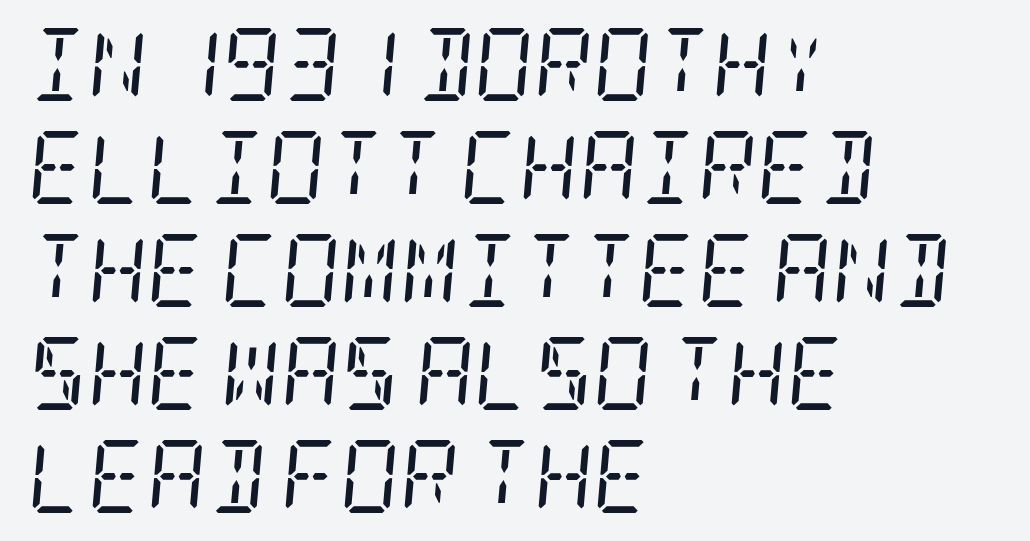
This rendering uses left alignment, leaving the right contour irregular. Glyph-to-glyph distance matches everyday printed text. Weight class: somewhere from thin through regular. The baseline area is clear.
